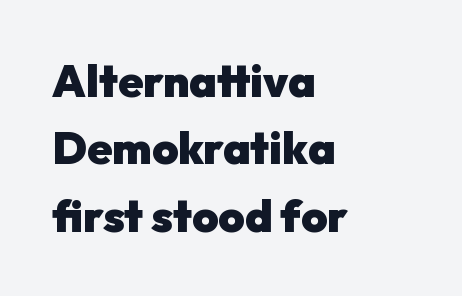
Q: Is the text bold? A: Yes.
Q: Is the text italic (slanted)? A: No, it is upright.
Q: Is the typeface a serif or a sans-serif typeface? A: Sans-serif.
Q: Is the text underlined? A: No.
Q: How is the paragraph aligned? A: Left-aligned.
Q: Is the spacing between letters normal or unusually wide? A: Normal.
Q: Is the spacing between lines tight, normal or loose? A: Normal.
Q: Width (condensed, normal, or wide)? A: Normal.
Q: Stroke contrast? A: Low.
Q: x-height? A: Medium.
Q: Monospaced? A: No.
